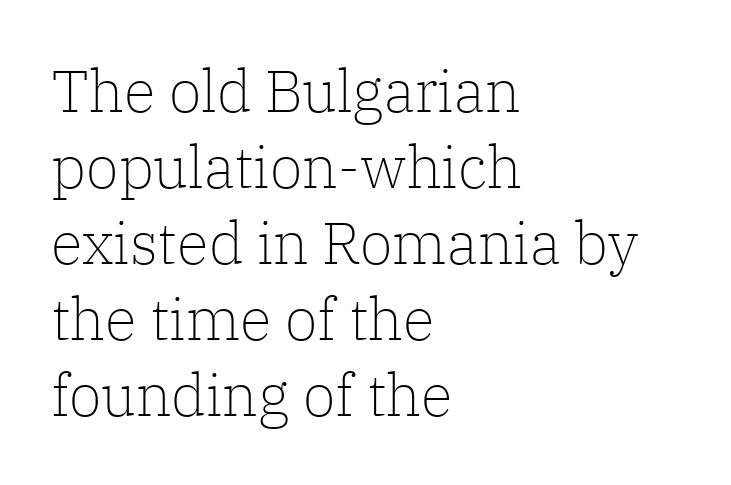
Q: Is the text bold? A: No.
Q: Is the text italic (slanted)? A: No, it is upright.
Q: Is the typeface a serif or a sans-serif typeface? A: Serif.
Q: Is the text underlined? A: No.
Q: How is the paragraph aligned? A: Left-aligned.
Q: Is the spacing between letters normal or unusually wide? A: Normal.
Q: Is the spacing between lines tight, normal or loose? A: Normal.
Q: Width (condensed, normal, or wide)? A: Normal.
Q: Stroke contrast? A: Low.
Q: x-height? A: Medium.
Q: Monospaced? A: No.
